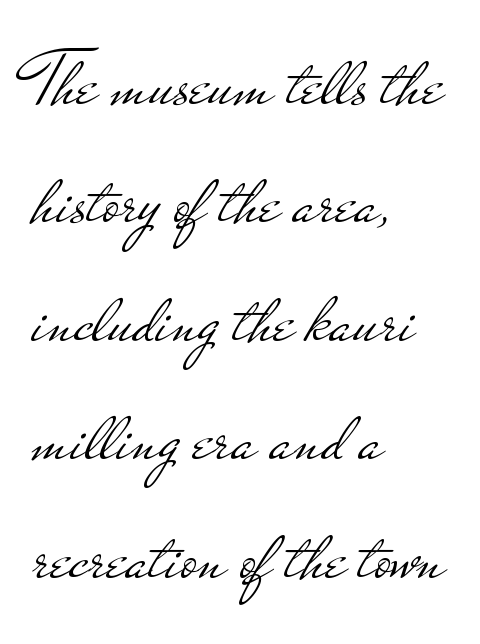
Q: Is the text bold? A: No.
Q: Is the text italic (slanted)? A: Yes.
Q: Is the typeface a serif or a sans-serif typeface? A: Sans-serif.
Q: Is the text underlined? A: No.
Q: How is the paragraph aligned? A: Left-aligned.
Q: Is the spacing between letters normal or unusually wide? A: Normal.
Q: Is the spacing between lines tight, normal or loose? A: Normal.
Q: Width (condensed, normal, or wide)? A: Wide.
Q: Stroke contrast? A: Low.
Q: x-height? A: Small.
Q: Monospaced? A: No.
